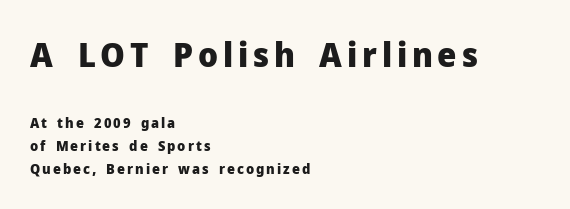
Typeset ragged right — the left edge is the straight one. Plain, unruled lines of type. You can tell from the bare stems that sans-serif type was used. The face used here is proportionally spaced, like ordinary book or web type. The face used here has the dense, thick strokes of a bold.
